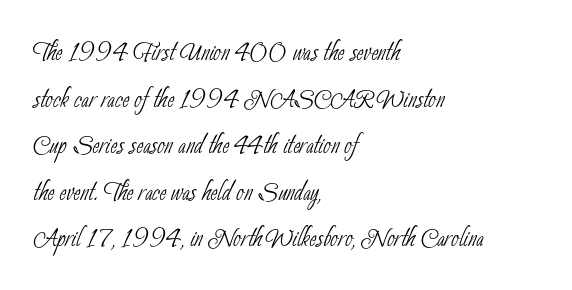
Q: Is the text bold? A: No.
Q: Is the typeface a serif or a sans-serif typeface? A: Sans-serif.
Q: Is the text underlined? A: No.
Q: How is the paragraph aligned? A: Left-aligned.
Q: Is the spacing between letters normal or unusually wide? A: Normal.
Q: Is the spacing between lines tight, normal or loose? A: Normal.
Q: Width (condensed, normal, or wide)? A: Condensed.
Q: Stroke contrast? A: Low.
Q: x-height? A: Small.
Q: Monospaced? A: No.
